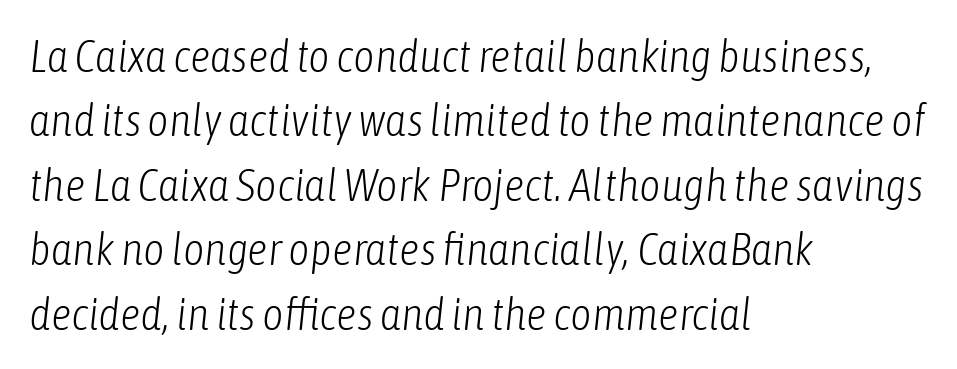
Descenders are the only things crossing below the line. Leading matches the norm, producing a regular column. Is the type slanted? Yes — the strokes lean at a clear angle. Varying glyph widths throughout — classic text-font behaviour. The gaps between neighbouring characters are ordinary and unremarkable.
